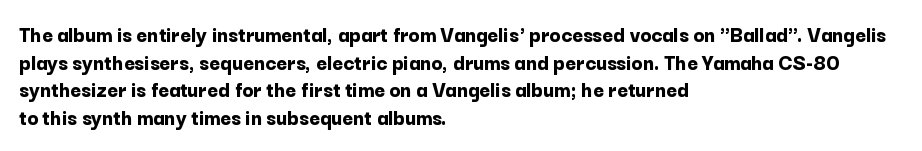
{"italic": "no", "bold": "yes", "underline": "no", "align": "left", "line_spacing_ratio": 1.2, "letter_spacing": "normal", "letter_spacing_em": 0.0, "glyph_px": 23}
